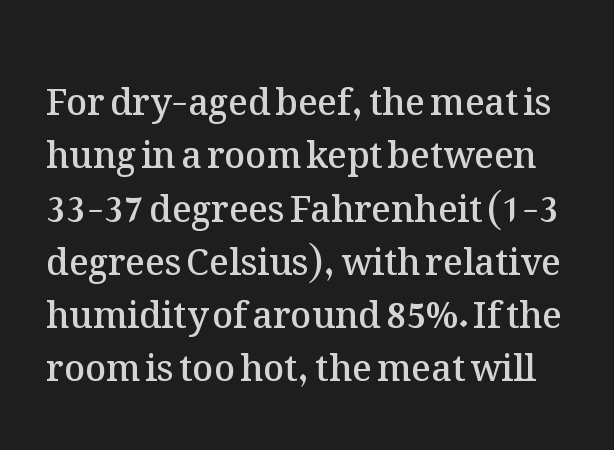
The image shows 36 px semibold type, upright; set normal line spacing (1.48x), normal letter spacing, not underlined; medium stroke contrast and a medium x-height.
